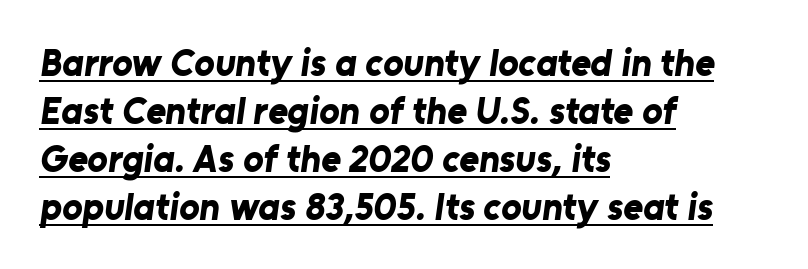
The typeface chosen for these lines omits serifs. Looks like someone drew a line under every word here. Strong, thick strokes mark this as bold type. The rendering anchors every line to the left-hand side.
